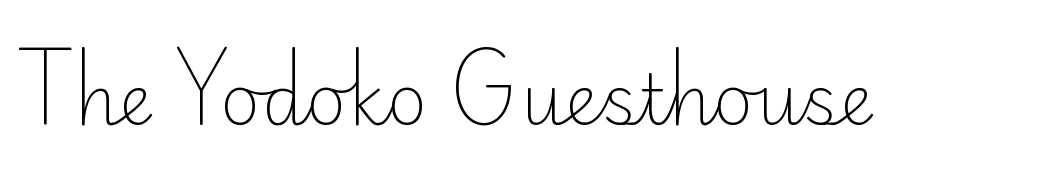
{"serif": "no", "italic": "no", "bold": "no", "weight": "light", "width": "normal", "stroke_contrast": "low", "x_height": "small", "monospaced": "no", "underline": "no", "letter_spacing": "normal", "letter_spacing_em": 0.0, "glyph_px": 69}
